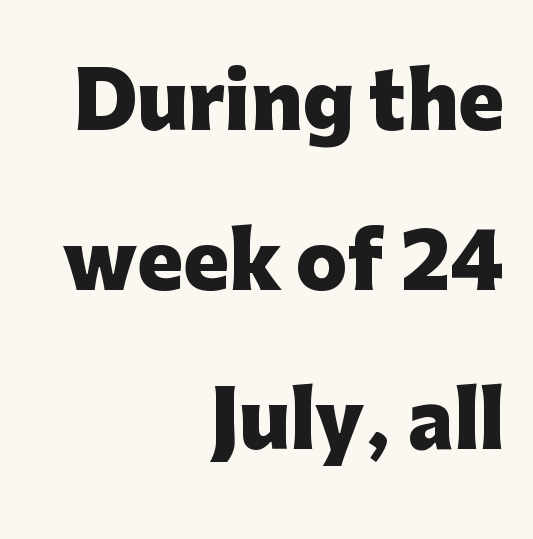
The image shows 76 px heavy sans-serif type, upright; set right-aligned, loose line spacing (2.1x), normal letter spacing, not underlined; low stroke contrast and a medium x-height.
